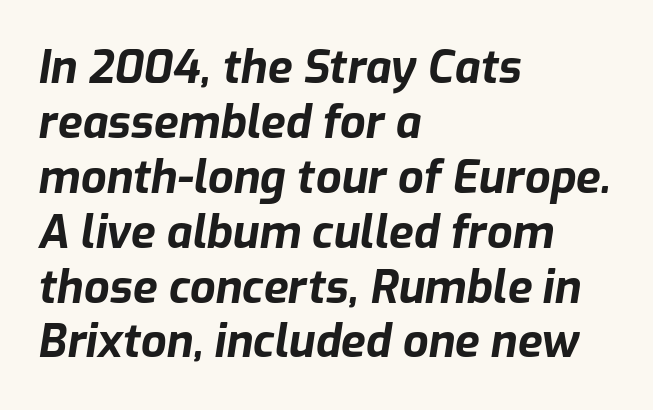
The image shows 45 px bold type, italic (leaning right); set left-aligned, line spacing 1.22x, normal letter spacing, not underlined; low stroke contrast and a medium x-height.
